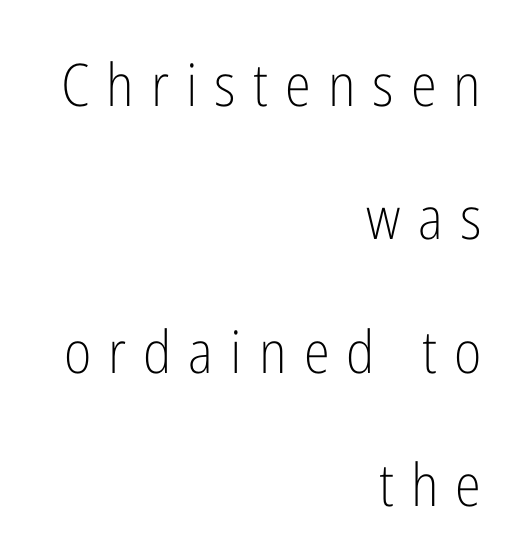
Q: Is the text bold? A: No.
Q: Is the text italic (slanted)? A: No, it is upright.
Q: Is the typeface a serif or a sans-serif typeface? A: Sans-serif.
Q: Is the text underlined? A: No.
Q: How is the paragraph aligned? A: Right-aligned.
Q: Is the spacing between letters normal or unusually wide? A: Unusually wide.
Q: Is the spacing between lines tight, normal or loose? A: Loose.
Q: Width (condensed, normal, or wide)? A: Condensed.
Q: Stroke contrast? A: Low.
Q: x-height? A: Medium.
Q: Monospaced? A: No.
